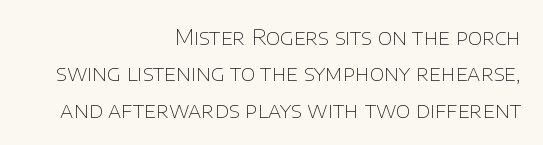
The image shows 22 px text type, upright; set right-aligned, normal line spacing (1.65x), normal letter spacing, not underlined.
